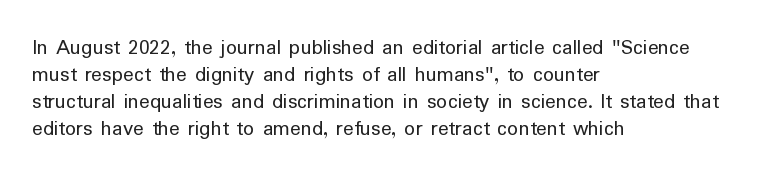
{"italic": "no", "bold": "no", "underline": "no", "align": "left", "line_spacing_ratio": 1.23, "letter_spacing": "normal", "letter_spacing_em": 0.0, "glyph_px": 22}
